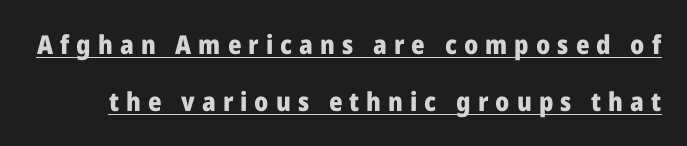
Q: Is the text bold? A: Yes.
Q: Is the text italic (slanted)? A: No, it is upright.
Q: Is the text underlined? A: Yes.
Q: Is the spacing between letters normal or unusually wide? A: Unusually wide.
Q: Is the spacing between lines tight, normal or loose? A: Loose.
